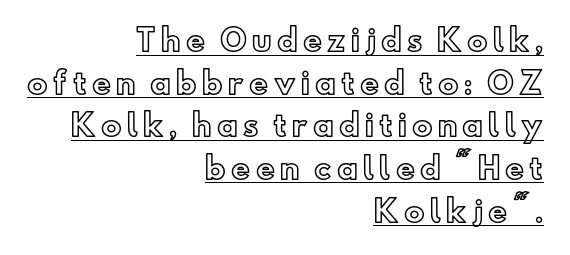
The image shows 29 px text type, upright; set right-aligned, normal line spacing (1.47x), underlined; a small x-height.
